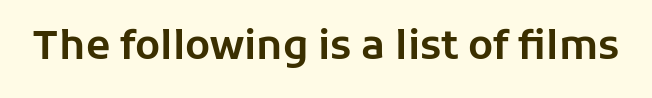
Every stem runs plumb, perpendicular to the baseline. The foot of each line stays bare and open. Here the designer chose a conventional face with non-uniform glyph widths. This rendering leaves character spacing at its baseline value.
